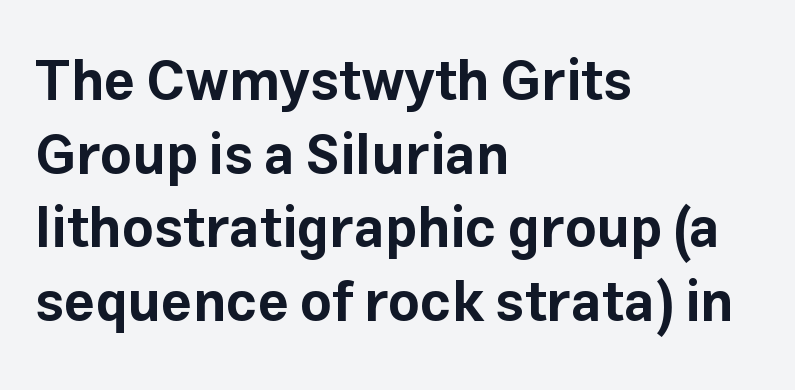
{"serif": "no", "italic": "no", "bold": "yes", "weight": "bold", "width": "normal", "stroke_contrast": "low", "x_height": "medium", "monospaced": "no", "underline": "no", "align": "left", "line_spacing": "normal", "line_spacing_ratio": 1.34, "letter_spacing": "normal", "letter_spacing_em": 0.0, "glyph_px": 55}
